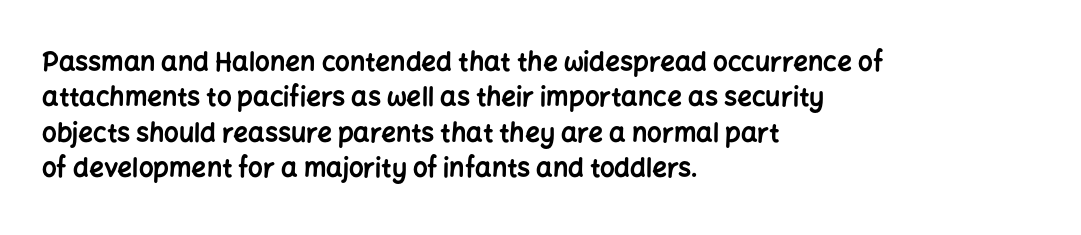
{"italic": "no", "bold": "yes", "underline": "no", "align": "left", "line_spacing": "normal", "line_spacing_ratio": 1.36, "letter_spacing": "normal", "letter_spacing_em": 0.0, "glyph_px": 26}
